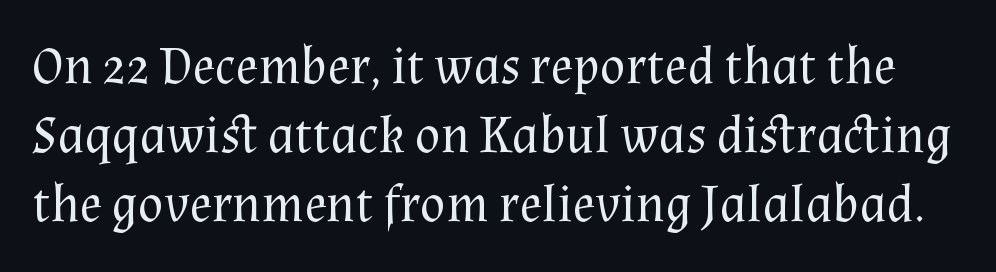
Q: Is the text bold? A: No.
Q: Is the text italic (slanted)? A: No, it is upright.
Q: Is the text underlined? A: No.
Q: Is the spacing between letters normal or unusually wide? A: Normal.
Q: Is the spacing between lines tight, normal or loose? A: Normal.
Q: Width (condensed, normal, or wide)? A: Normal.
Q: Stroke contrast? A: Medium.
Q: x-height? A: Medium.
Q: Monospaced? A: No.
